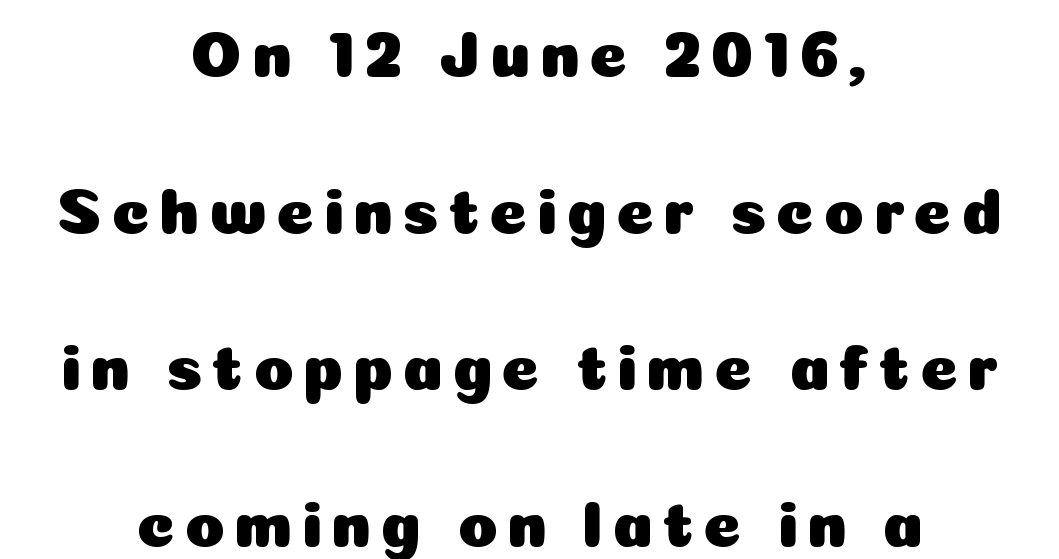
The image shows 65 px sans-serif type, upright; set centered, loose line spacing (2.41x), not underlined; low stroke contrast and a medium x-height.
